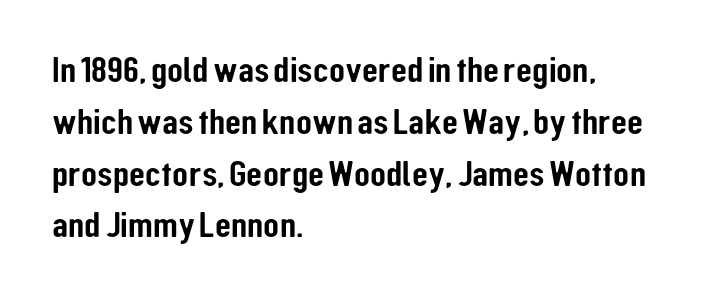
The lines sit at an ordinary, default distance from one another. Casual observation: everything's shoved over to the left. Inter-character spacing is left at the font's built-in metrics. A clean baseline with only descenders dipping below it. The face used here is proportionally spaced, like ordinary book or web type. These lines are composed in type without serifs.
